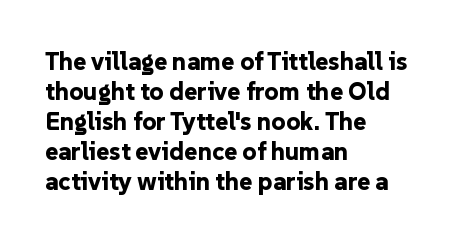
The image shows 25 px bold type, upright; set left-aligned, line spacing 1.2x, normal letter spacing, not underlined.
